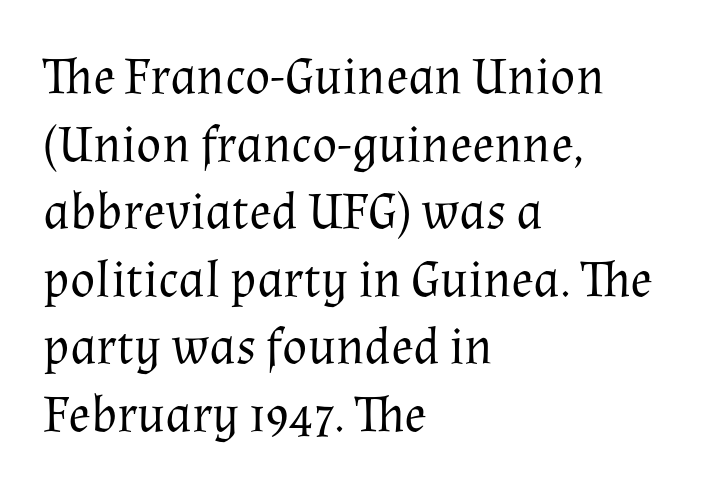
The image shows 52 px regular-weight serif type, upright; set left-aligned, normal line spacing (1.3x), normal letter spacing, not underlined; medium stroke contrast and a medium x-height.
